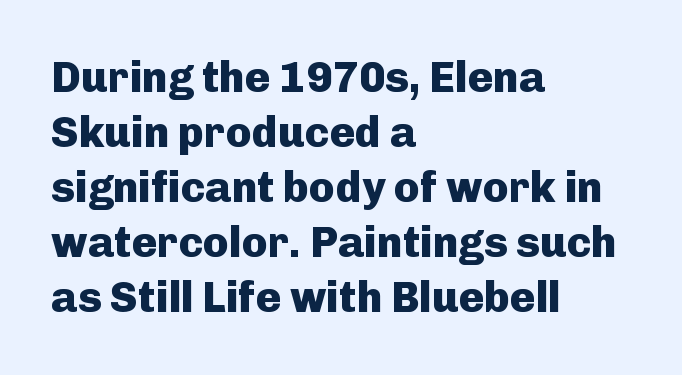
The passage shown has conventional tracking throughout. Chunky letters — that's bold for sure. The strip under each line holds only bare page. This is roman type, the default non-slanted kind. The line-height multiplier appears to be the usual default. A typesetter would call this proportional, since set widths differ per character.
